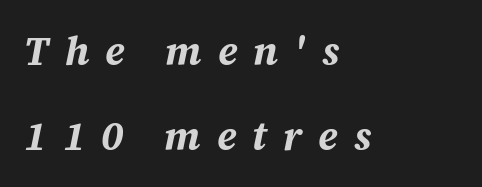
{"italic": "yes", "lean": "right", "slant_degrees": 12, "bold": "yes", "weight": "bold", "width": "normal", "stroke_contrast": "medium", "x_height": "medium", "monospaced": "no", "underline": "no", "align": "left", "line_spacing": "loose", "line_spacing_ratio": 2.12, "letter_spacing": "wide", "letter_spacing_em": 0.4, "glyph_px": 40}
